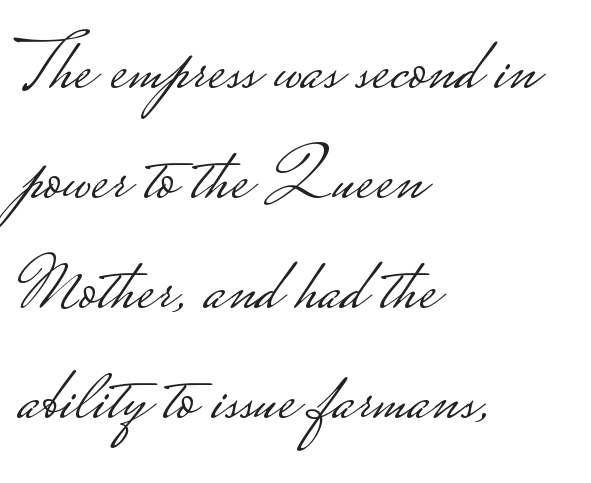
{"serif": "no", "bold": "no", "weight": "light", "width": "wide", "stroke_contrast": "low", "monospaced": "no", "underline": "no", "align": "left", "line_spacing": "normal", "line_spacing_ratio": 1.43, "letter_spacing": "normal", "letter_spacing_em": 0.0, "glyph_px": 77}
